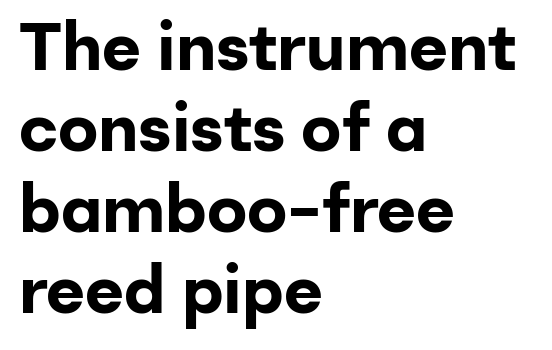
Letter spacing: default. Stroke terminals: plain, sans-serif. A typesetter would call this proportional, since set widths differ per character. Caption: multi-line text, flush left, ragged right. Each glyph is drawn with heavy, bold strokes. Quick note: not italic, upright.
